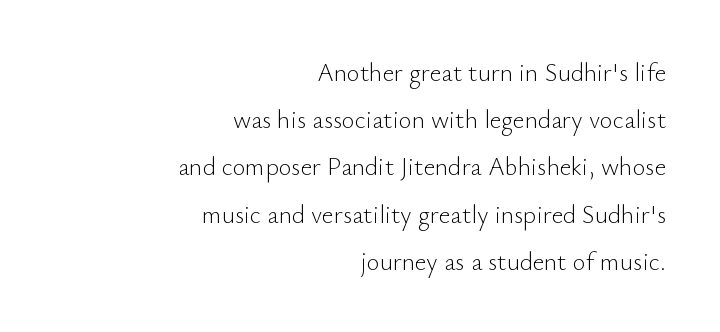
{"italic": "no", "bold": "no", "underline": "no", "align": "right", "line_spacing_ratio": 1.89, "letter_spacing": "normal", "letter_spacing_em": 0.0, "glyph_px": 25}
